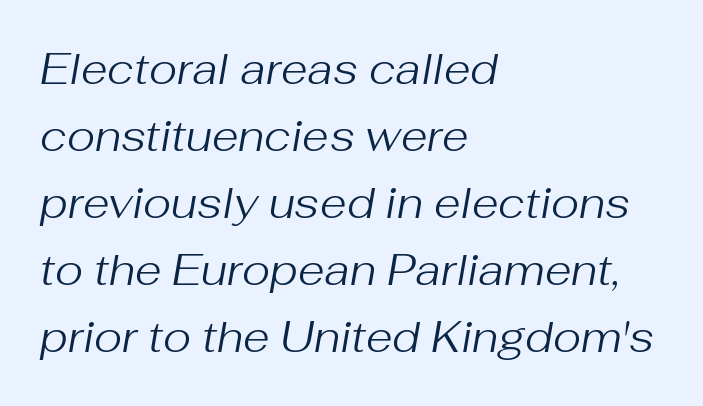
Which margin do the lines hug? The left one — the right edge is uneven. The specimen reads as italic at a glance. A bare baseline throughout the passage. The rows are spaced the way most documents space them. Caption: face not bold, strokes unweighted. Spacing verdict: proportional, widths tailored to each character.
